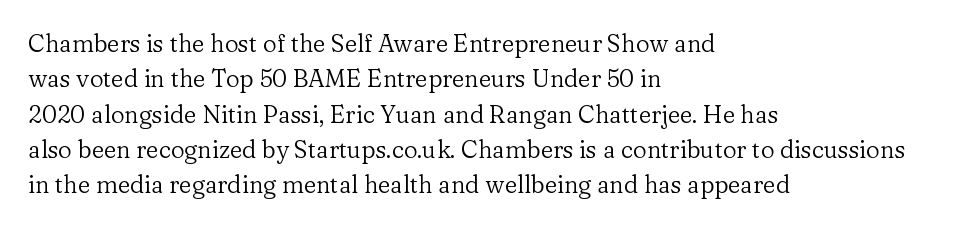
Q: Is the text bold? A: No.
Q: Is the text italic (slanted)? A: No, it is upright.
Q: Is the text underlined? A: No.
Q: How is the paragraph aligned? A: Left-aligned.
Q: Is the spacing between letters normal or unusually wide? A: Normal.
Q: Is the spacing between lines tight, normal or loose? A: Normal.
